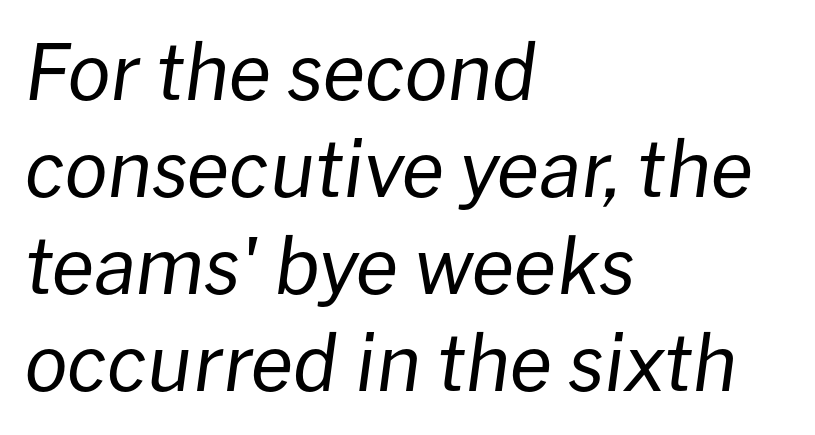
The characters are drawn with everyday or finer stroke widths. Every character sits at an angle, as italics do. Students, note that the glyphs here touch the page at normal intervals. Do the characters align in a grid? No, the font is proportional.
